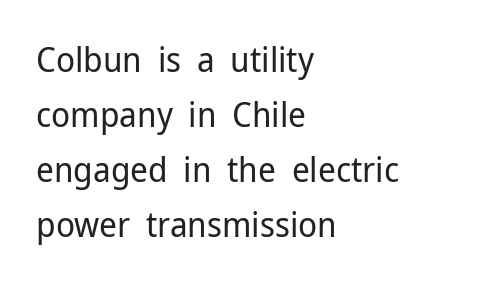
{"serif": "no", "italic": "no", "bold": "no", "weight": "regular", "width": "normal", "stroke_contrast": "low", "x_height": "medium", "monospaced": "no", "underline": "no", "align": "left", "line_spacing": "normal", "line_spacing_ratio": 1.57, "letter_spacing": "normal", "letter_spacing_em": 0.0, "glyph_px": 35}
